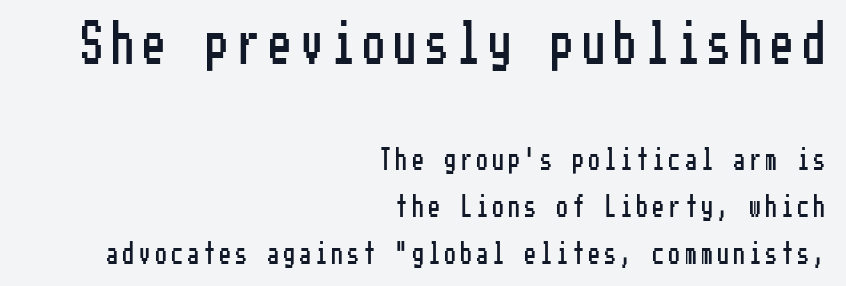
Q: Is the text italic (slanted)? A: No, it is upright.
Q: Is the typeface a serif or a sans-serif typeface? A: Sans-serif.
Q: Is the text underlined? A: No.
Q: How is the paragraph aligned? A: Right-aligned.
Q: Is the spacing between letters normal or unusually wide? A: Unusually wide.
Q: Is the spacing between lines tight, normal or loose? A: Loose.
Q: Which block of text is set in a larger size, the first (top) or the second (bottom)? A: The first (top) one.
Q: Width (condensed, normal, or wide)? A: Condensed.
Q: Stroke contrast? A: Low.
Q: x-height? A: Medium.
